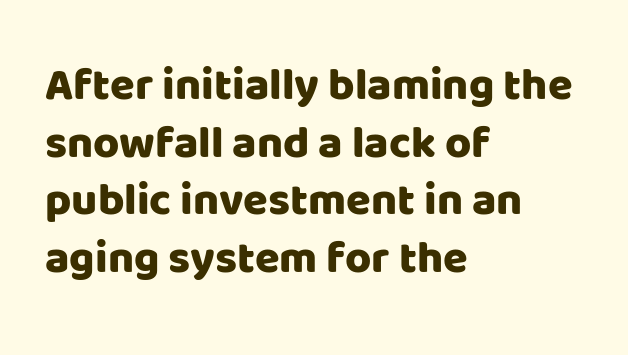
The image shows 45 px sans-serif type, upright; set left-aligned, normal line spacing (1.28x), normal letter spacing, not underlined; low stroke contrast and a large x-height.
